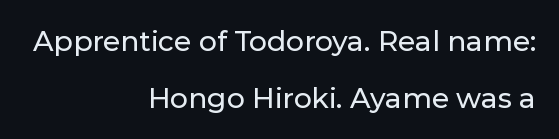
Do the characters align in a grid? No, the font is proportional. If you drew a ruler down the right edge, every line would touch it. The lettering stays uniformly vertical, giving the passage a roman look. Nothing unusual about the tracking: characters are spaced as the font intends. Typographically, this falls in the sans-serif category.
